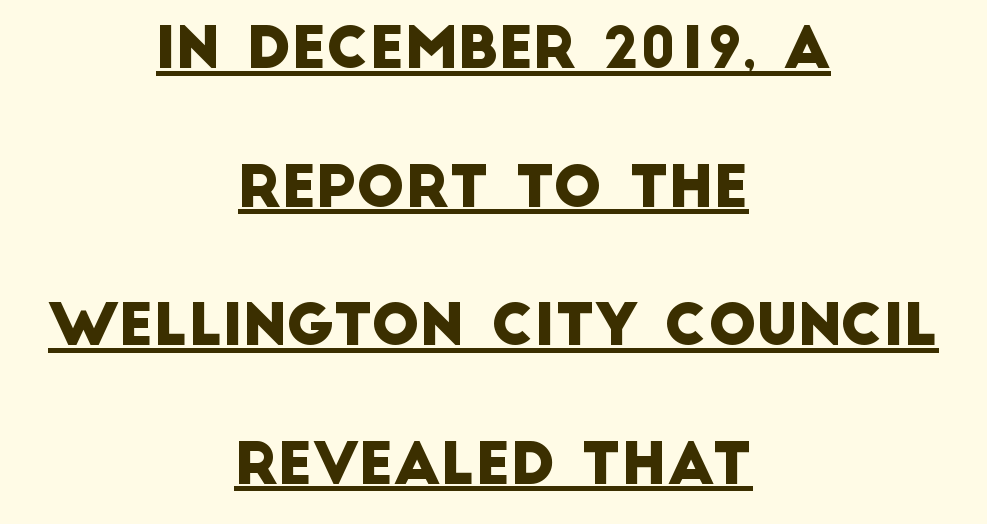
Q: Is the typeface a serif or a sans-serif typeface? A: Sans-serif.
Q: Is the text underlined? A: Yes.
Q: How is the paragraph aligned? A: Centered.
Q: Is the spacing between letters normal or unusually wide? A: Normal.
Q: Is the spacing between lines tight, normal or loose? A: Loose.
Q: Width (condensed, normal, or wide)? A: Normal.
Q: Stroke contrast? A: Low.
Q: x-height? A: Large.
Q: Monospaced? A: No.
